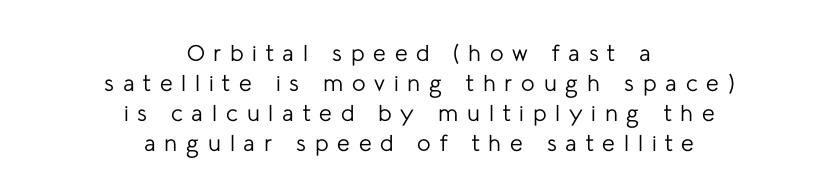
The image shows 23 px text type, upright; set centered, normal line spacing (1.3x), unusually wide letter spacing (+0.38 em), not underlined.
